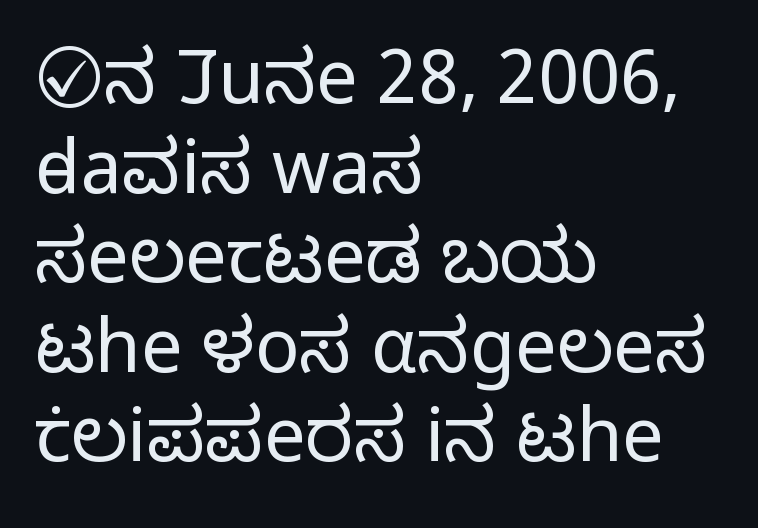
{"serif": "no", "italic": "no", "bold": "no", "weight": "light", "width": "normal", "stroke_contrast": "low", "x_height": "medium", "monospaced": "no", "underline": "no", "align": "left", "line_spacing_ratio": 1.21, "letter_spacing": "normal", "letter_spacing_em": 0.0, "glyph_px": 74}
